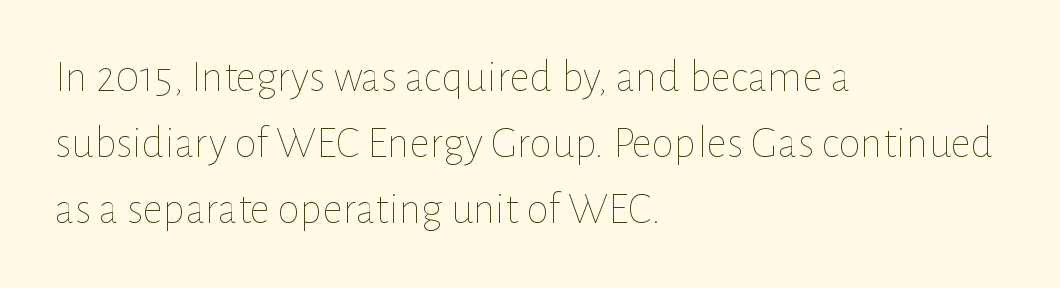
Q: Is the text bold? A: No.
Q: Is the text italic (slanted)? A: No, it is upright.
Q: Is the text underlined? A: No.
Q: How is the paragraph aligned? A: Left-aligned.
Q: Is the spacing between letters normal or unusually wide? A: Normal.
Q: Is the spacing between lines tight, normal or loose? A: Normal.
Q: Width (condensed, normal, or wide)? A: Normal.
Q: Stroke contrast? A: Low.
Q: x-height? A: Medium.
Q: Monospaced? A: No.
